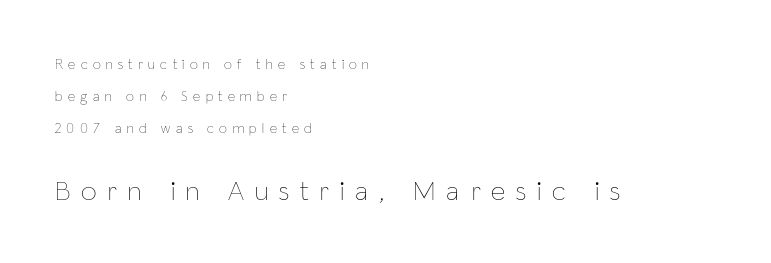
Q: Is the text bold? A: No.
Q: Is the text italic (slanted)? A: No, it is upright.
Q: Is the text underlined? A: No.
Q: How is the paragraph aligned? A: Left-aligned.
Q: Is the spacing between letters normal or unusually wide? A: Unusually wide.
Q: Is the spacing between lines tight, normal or loose? A: Loose.
Q: Which block of text is set in a larger size, the first (top) or the second (bottom)? A: The second (bottom) one.
Q: Width (condensed, normal, or wide)? A: Condensed.
Q: Stroke contrast? A: Low.
Q: x-height? A: Medium.
Q: Monospaced? A: No.
